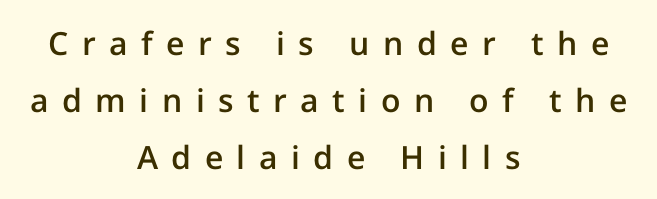
Q: Is the text bold? A: Semi-bold.
Q: Is the text italic (slanted)? A: No, it is upright.
Q: Is the typeface a serif or a sans-serif typeface? A: Sans-serif.
Q: Is the text underlined? A: No.
Q: How is the paragraph aligned? A: Centered.
Q: Is the spacing between letters normal or unusually wide? A: Unusually wide.
Q: Width (condensed, normal, or wide)? A: Normal.
Q: Stroke contrast? A: Low.
Q: x-height? A: Medium.
Q: Monospaced? A: No.
